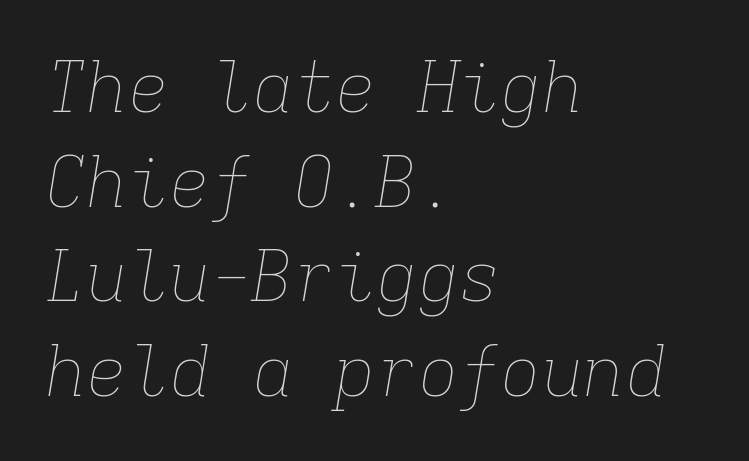
Anything drawn beneath the words? Only blank space. The rendering anchors every line to the left-hand side. Looking at the ascenders, they clearly lean. Stroke thickness stays within the range of a standard reading face or lighter. The line texture is even and compact thanks to regular tracking.
